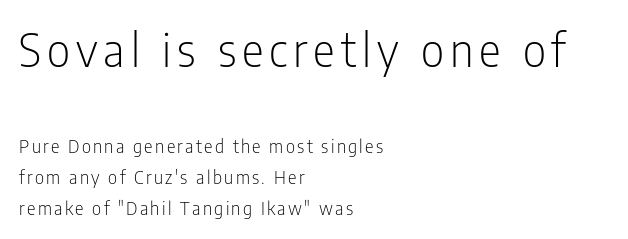
Q: Is the text bold? A: No.
Q: Is the text italic (slanted)? A: No, it is upright.
Q: Is the typeface a serif or a sans-serif typeface? A: Sans-serif.
Q: Is the text underlined? A: No.
Q: How is the paragraph aligned? A: Left-aligned.
Q: Which block of text is set in a larger size, the first (top) or the second (bottom)? A: The first (top) one.
Q: Width (condensed, normal, or wide)? A: Condensed.
Q: Stroke contrast? A: Low.
Q: x-height? A: Medium.
Q: Monospaced? A: No.
